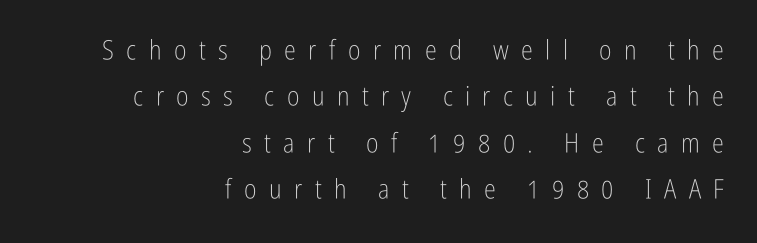
{"italic": "no", "bold": "no", "underline": "no", "align": "right", "line_spacing_ratio": 1.72, "letter_spacing": "wide", "letter_spacing_em": 0.46, "glyph_px": 27}
